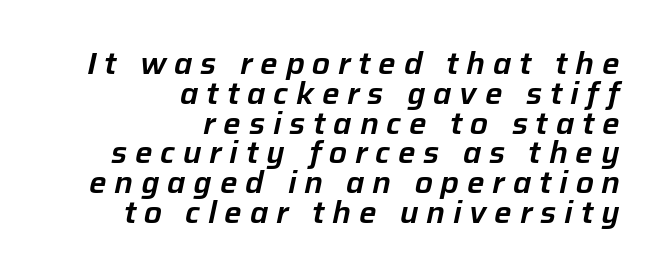
The image shows 31 px text type, italic (leaning right); set right-aligned, tight line spacing (0.96x), unusually wide letter spacing (+0.25 em), not underlined; low stroke contrast and a medium x-height.
